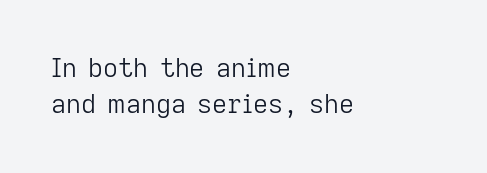
{"italic": "no", "bold": "no", "underline": "no", "align": "left", "line_spacing": "normal", "line_spacing_ratio": 1.4, "letter_spacing": "normal", "letter_spacing_em": 0.0, "glyph_px": 26}
